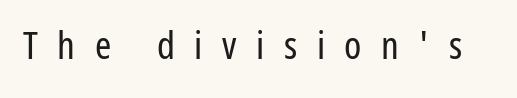
The image shows 39 px regular-weight, condensed sans-serif type, upright; set unusually wide letter spacing (+0.5 em), not underlined; low stroke contrast and a medium x-height.
